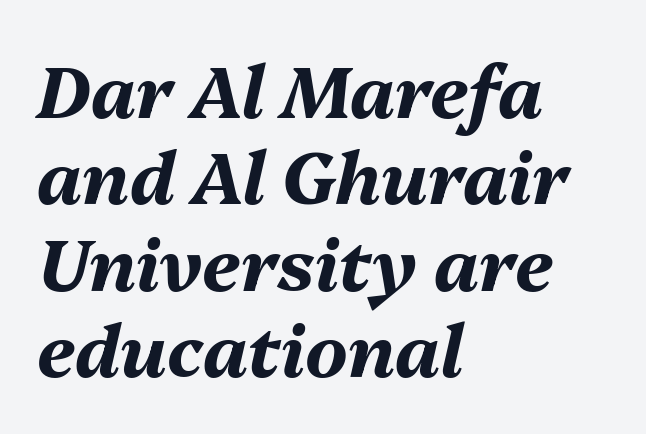
The image shows 72 px bold type, italic (leaning right); set left-aligned, line spacing 1.2x, normal letter spacing, not underlined; medium stroke contrast and a medium x-height.
